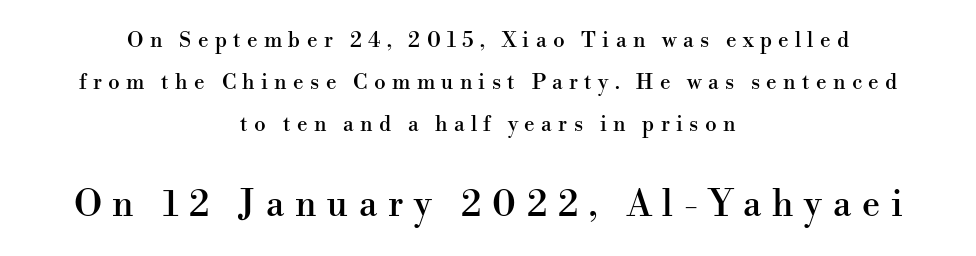
Q: Is the text italic (slanted)? A: No, it is upright.
Q: Is the typeface a serif or a sans-serif typeface? A: Serif.
Q: Is the text underlined? A: No.
Q: How is the paragraph aligned? A: Centered.
Q: Is the spacing between letters normal or unusually wide? A: Unusually wide.
Q: Is the spacing between lines tight, normal or loose? A: Loose.
Q: Which block of text is set in a larger size, the first (top) or the second (bottom)? A: The second (bottom) one.
Q: Width (condensed, normal, or wide)? A: Normal.
Q: Stroke contrast? A: High.
Q: x-height? A: Small.
Q: Monospaced? A: No.
